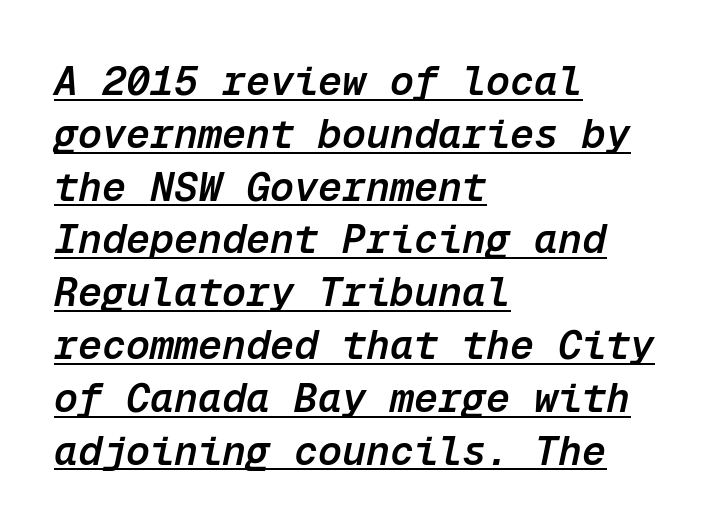
Q: Is the text bold? A: Semi-bold.
Q: Is the text italic (slanted)? A: Yes, it leans right by about 12 degrees.
Q: Is the text underlined? A: Yes.
Q: How is the paragraph aligned? A: Left-aligned.
Q: Is the spacing between letters normal or unusually wide? A: Normal.
Q: Is the spacing between lines tight, normal or loose? A: Normal.
Q: Width (condensed, normal, or wide)? A: Normal.
Q: Stroke contrast? A: Low.
Q: x-height? A: Medium.
Q: Monospaced? A: Yes.
